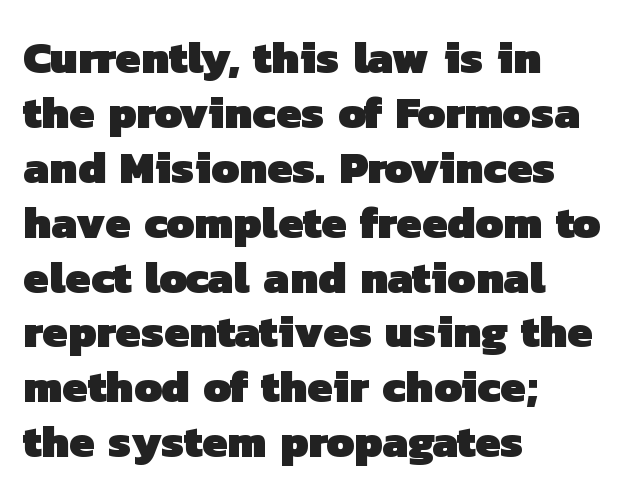
The typesetting leans heavy: a genuine bold. You could not count columns in this text — the font is proportionally spaced. The text block is weighted toward the left margin, trailing off unevenly rightward. Short note: letters normally spaced.
